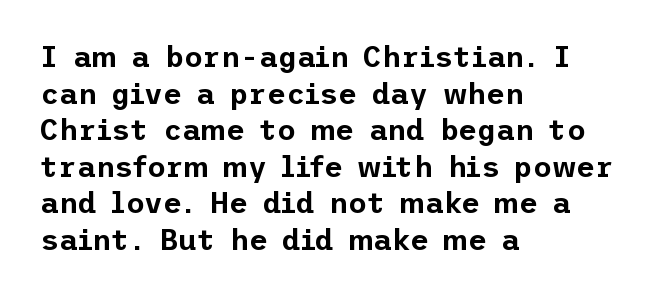
The image shows 29 px sans-serif type, upright; set left-aligned, normal line spacing (1.26x), normal letter spacing, not underlined; low stroke contrast and a medium x-height.
